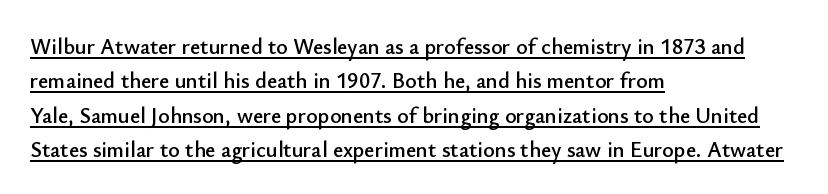
The image shows 22 px text type, upright; set left-aligned, normal line spacing (1.56x), normal letter spacing, underlined.
